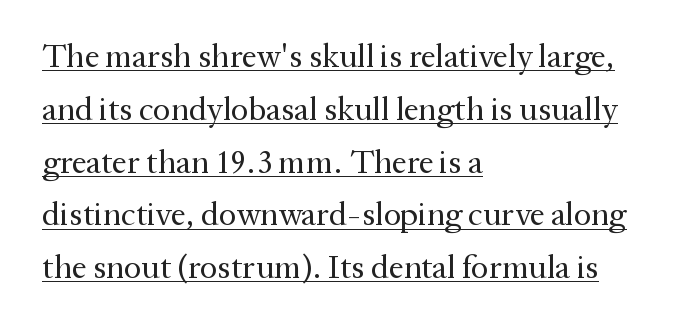
The font is comparable to plain body text, perhaps lighter. Does the copy run flush right? No — it runs flush left. Every word sits above its own underline. Looks like regular typesetting: each glyph gets only the width it needs.
